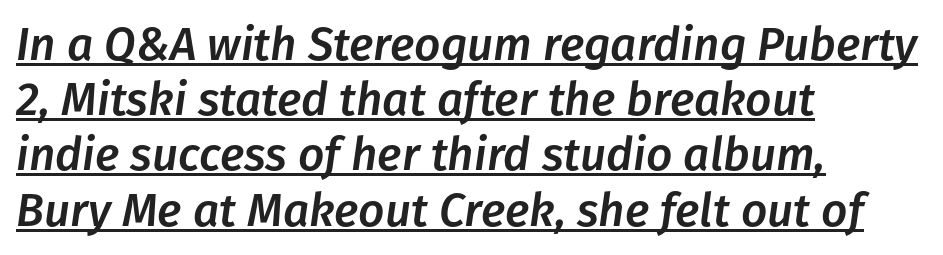
{"italic": "yes", "lean": "right", "slant_degrees": 8, "width": "normal", "stroke_contrast": "low", "x_height": "medium", "monospaced": "no", "underline": "yes", "align": "left", "line_spacing_ratio": 1.2, "letter_spacing": "normal", "letter_spacing_em": 0.0, "glyph_px": 46}
